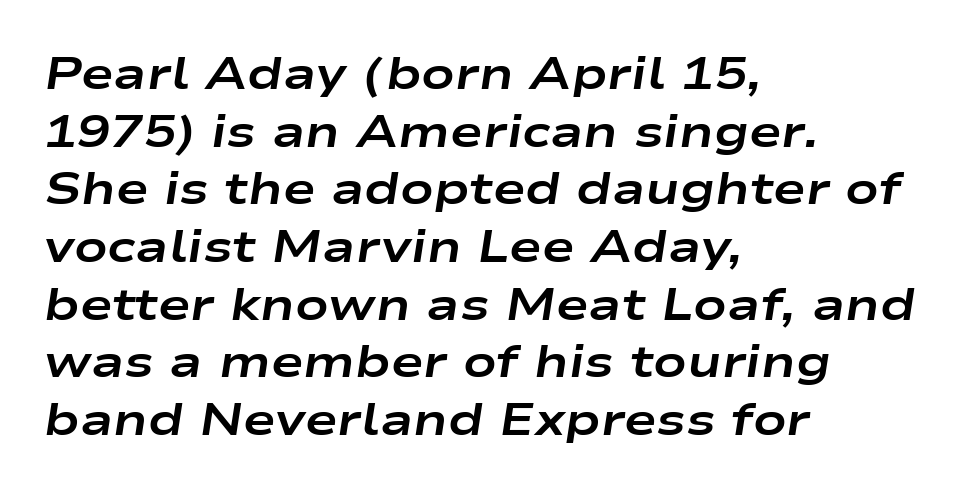
{"italic": "yes", "lean": "right", "slant_degrees": 9, "bold": "yes", "weight": "bold", "width": "wide", "stroke_contrast": "low", "x_height": "medium", "monospaced": "no", "underline": "no", "align": "left", "line_spacing": "normal", "line_spacing_ratio": 1.31, "letter_spacing": "normal", "letter_spacing_em": 0.0, "glyph_px": 44}
